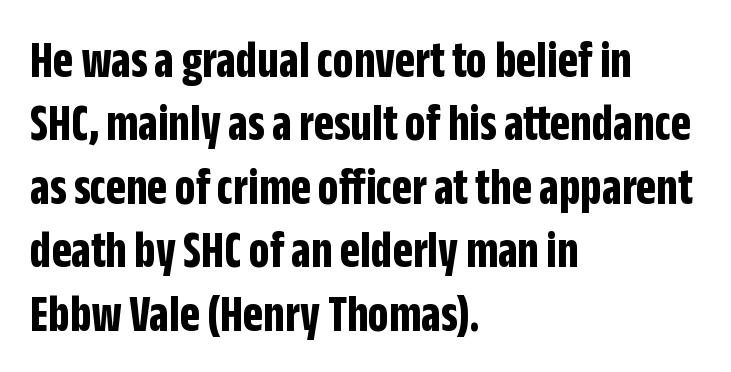
Q: Is the text bold? A: Yes.
Q: Is the text italic (slanted)? A: No, it is upright.
Q: Is the typeface a serif or a sans-serif typeface? A: Sans-serif.
Q: Is the text underlined? A: No.
Q: How is the paragraph aligned? A: Left-aligned.
Q: Is the spacing between letters normal or unusually wide? A: Normal.
Q: Width (condensed, normal, or wide)? A: Condensed.
Q: Stroke contrast? A: Low.
Q: x-height? A: Large.
Q: Monospaced? A: No.
